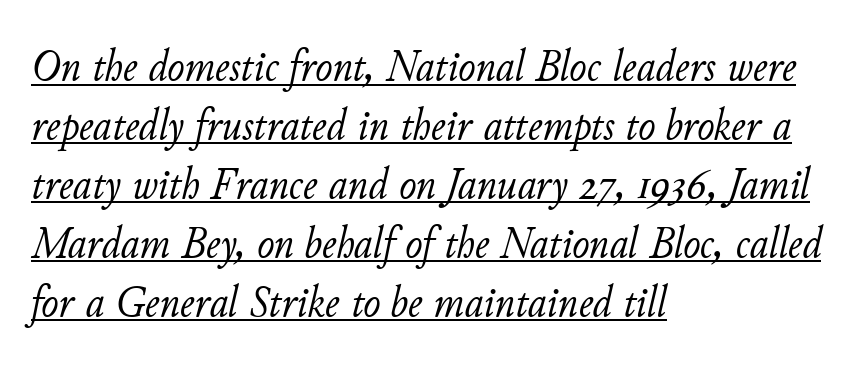
{"italic": "yes", "lean": "right", "slant_degrees": 11, "bold": "no", "weight": "light", "width": "normal", "stroke_contrast": "low", "x_height": "small", "monospaced": "no", "underline": "yes", "align": "left", "line_spacing": "normal", "line_spacing_ratio": 1.28, "letter_spacing": "normal", "letter_spacing_em": 0.0, "glyph_px": 46}
